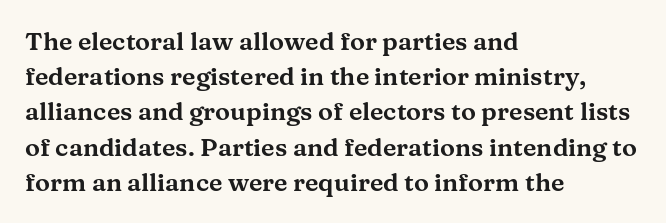
Q: Is the text italic (slanted)? A: No, it is upright.
Q: Is the text underlined? A: No.
Q: How is the paragraph aligned? A: Left-aligned.
Q: Is the spacing between letters normal or unusually wide? A: Normal.
Q: Is the spacing between lines tight, normal or loose? A: Normal.
